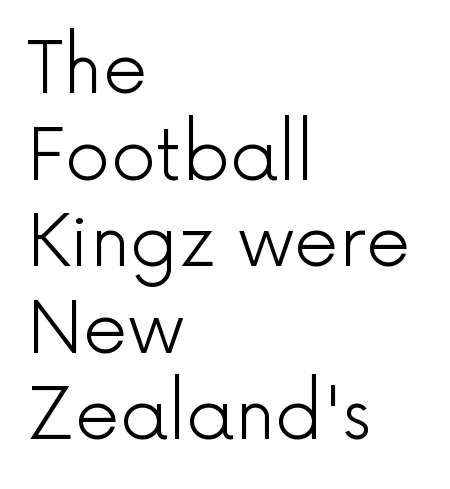
Is this a fixed-width face? No — the glyphs have proportional, varying widths. Default kerning and tracking; the words read as compact shapes. This reads as an unemphasized weight, regular at the heaviest. The rag falls on the right side of this text block. Type style note: lacks serifs.
